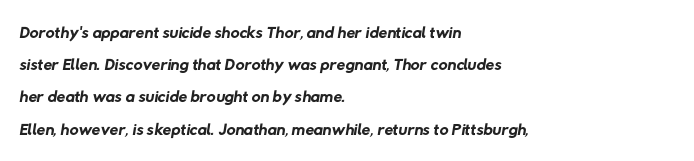
Q: Is the text bold? A: No.
Q: Is the text underlined? A: No.
Q: How is the paragraph aligned? A: Left-aligned.
Q: Is the spacing between letters normal or unusually wide? A: Normal.
Q: Is the spacing between lines tight, normal or loose? A: Normal.
